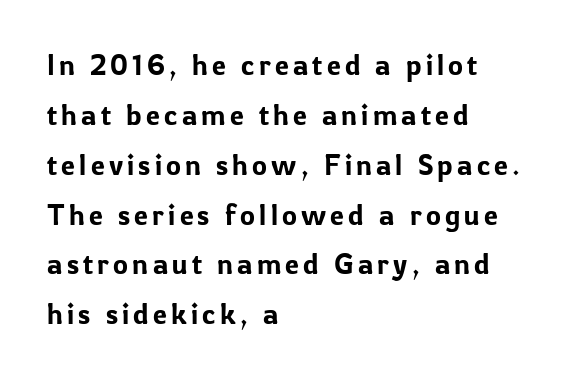
{"serif": "no", "italic": "no", "width": "normal", "stroke_contrast": "low", "x_height": "medium", "monospaced": "no", "underline": "no", "align": "left", "line_spacing_ratio": 1.78, "glyph_px": 28}
